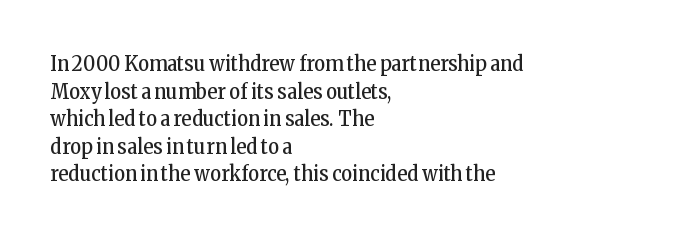
Teacher's note: observe the even left margin — that is flush-left alignment. The line texture is even and compact thanks to regular tracking. The lettering stays uniformly vertical, giving the passage a roman look. The baseline area is clear.
